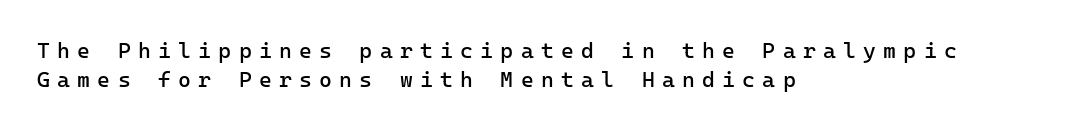
Each stroke keeps to a modest, everyday thickness or less. Someone cranked the tracking dial way up on this one. One-word summary of the alignment: left. Letters rest on an invisible, unmarked baseline. Rows of type keep a routine distance in the vertical direction. The type sits square on the baseline with zero lean.
